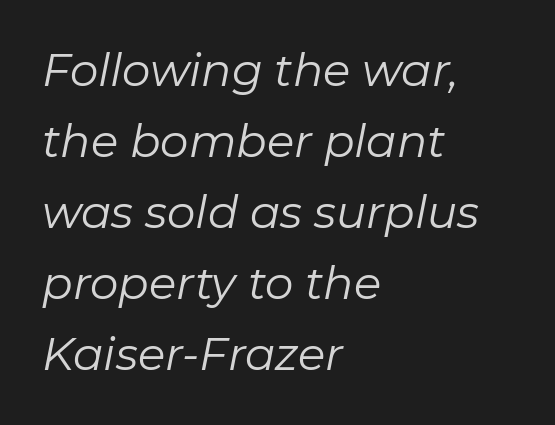
The image shows 45 px regular-weight type, italic (leaning right); set left-aligned, normal line spacing (1.58x), normal letter spacing, not underlined; low stroke contrast and a medium x-height.
